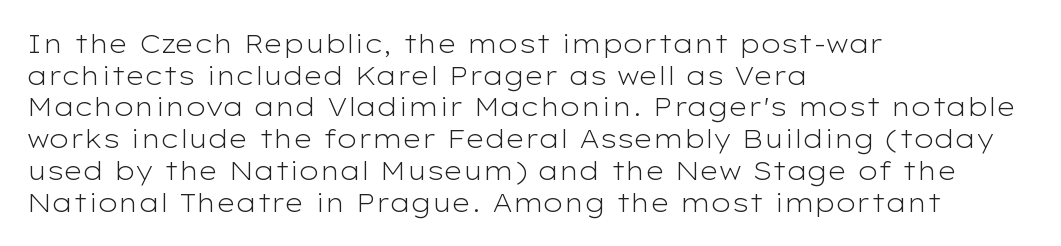
The image shows 26 px text type, upright; set left-aligned, line spacing 1.22x, normal letter spacing, not underlined.
